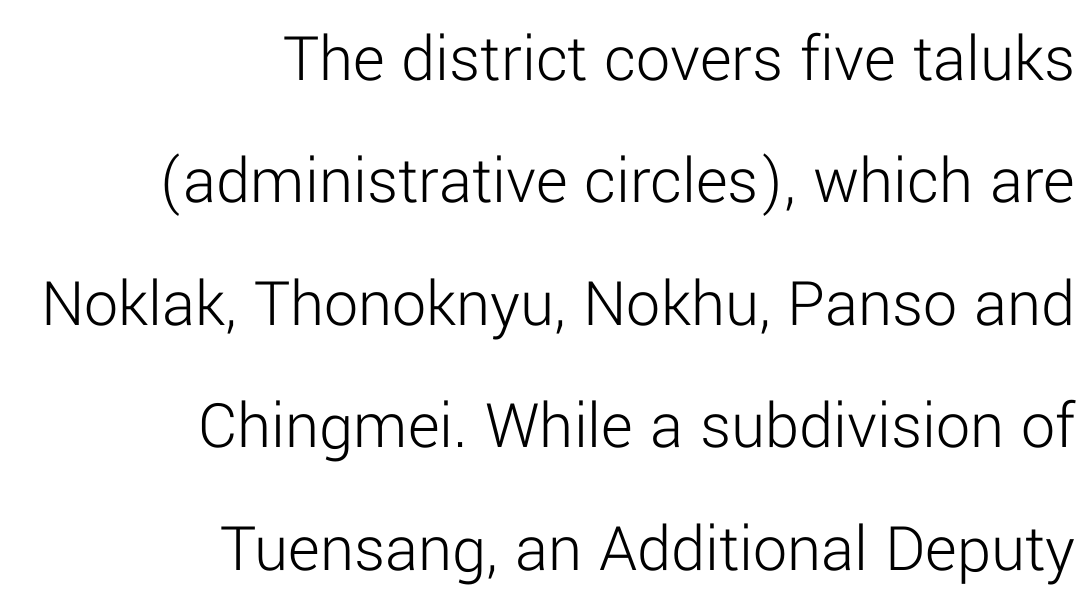
{"serif": "no", "italic": "no", "bold": "no", "weight": "light", "width": "normal", "stroke_contrast": "low", "x_height": "medium", "monospaced": "no", "underline": "no", "align": "right", "line_spacing_ratio": 1.8, "letter_spacing": "normal", "letter_spacing_em": 0.0, "glyph_px": 68}
